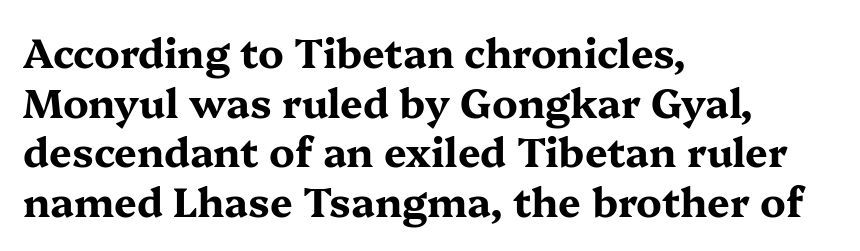
Q: Is the text bold? A: Yes.
Q: Is the text italic (slanted)? A: No, it is upright.
Q: Is the typeface a serif or a sans-serif typeface? A: Serif.
Q: Is the text underlined? A: No.
Q: How is the paragraph aligned? A: Left-aligned.
Q: Is the spacing between letters normal or unusually wide? A: Normal.
Q: Width (condensed, normal, or wide)? A: Wide.
Q: Stroke contrast? A: Medium.
Q: x-height? A: Medium.
Q: Monospaced? A: No.
